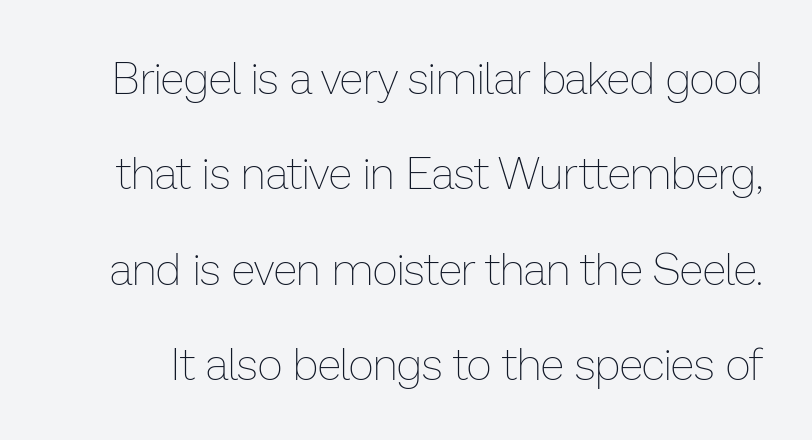
{"italic": "no", "bold": "no", "weight": "thin", "width": "normal", "stroke_contrast": "low", "x_height": "medium", "monospaced": "no", "underline": "no", "line_spacing": "loose", "line_spacing_ratio": 2.17, "letter_spacing": "normal", "letter_spacing_em": 0.0, "glyph_px": 44}
